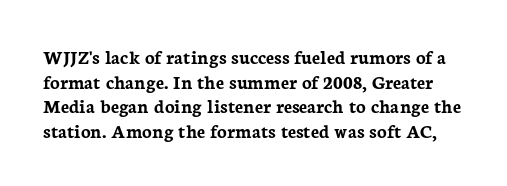
The image shows 20 px bold type, upright; set line spacing 1.23x, normal letter spacing, not underlined.
